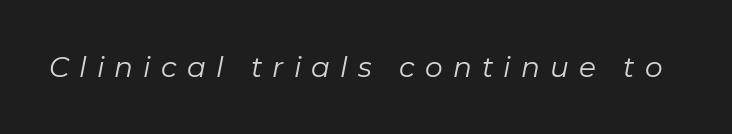
Heft: none added — not bold. Quick note: italic. Lines of text with bare space underneath. There is plenty of visible air inserted between adjacent glyphs. Spacing verdict: proportional, widths tailored to each character.
